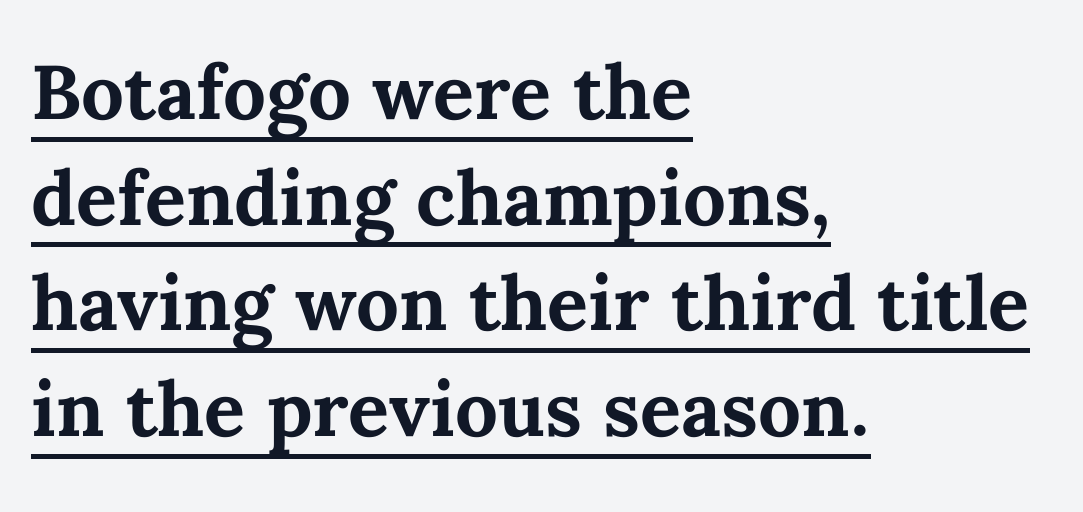
The image shows 76 px bold type, upright; set left-aligned, normal line spacing (1.39x), normal letter spacing, underlined; medium stroke contrast and a medium x-height.
